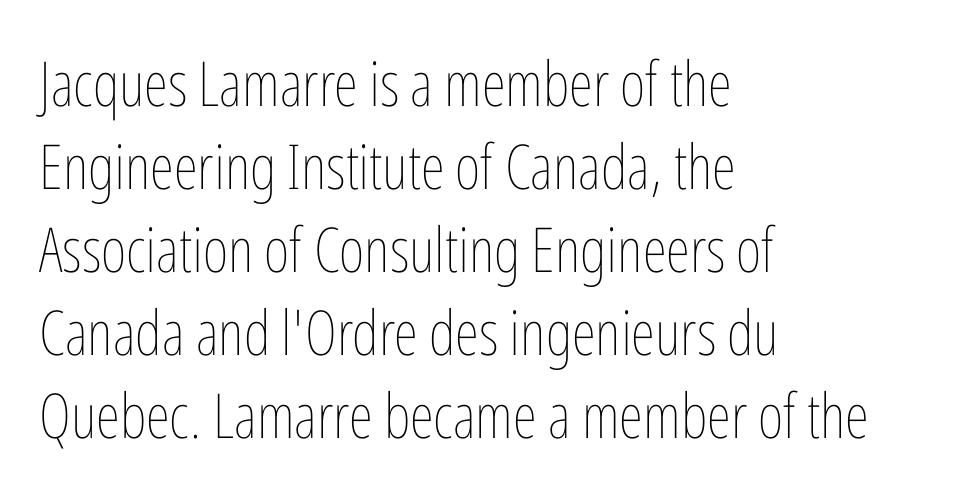
The image shows 62 px thin, condensed type, upright; set left-aligned, normal line spacing (1.34x), normal letter spacing, not underlined; low stroke contrast and a medium x-height.
